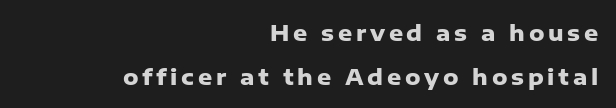
Q: Is the text bold? A: Yes.
Q: Is the text italic (slanted)? A: No, it is upright.
Q: Is the text underlined? A: No.
Q: How is the paragraph aligned? A: Right-aligned.
Q: Is the spacing between lines tight, normal or loose? A: Loose.
